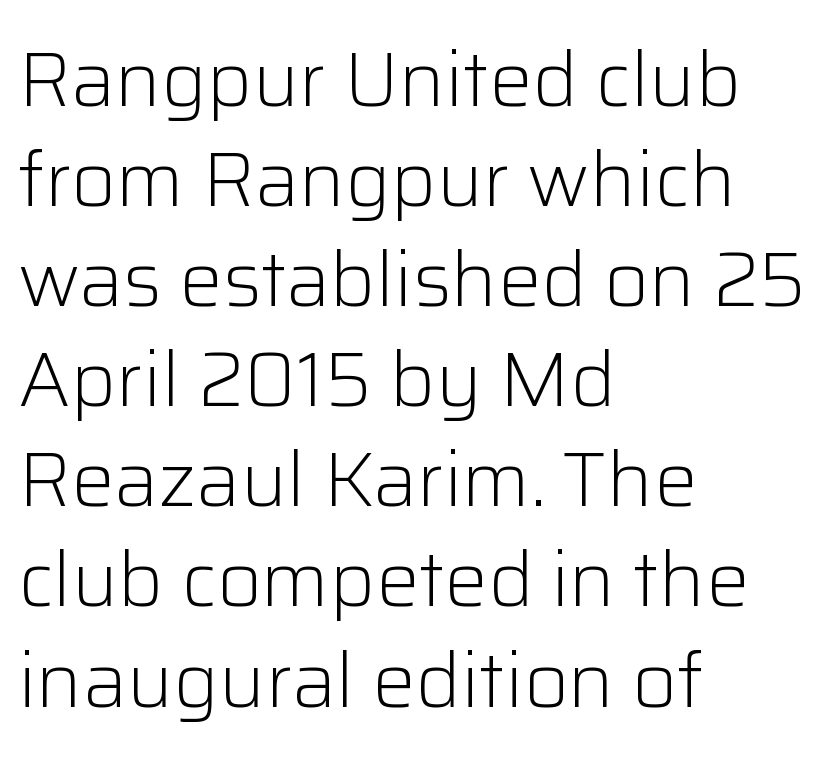
The image shows 77 px light sans-serif type, upright; set left-aligned, normal line spacing (1.3x), normal letter spacing, not underlined; low stroke contrast and a medium x-height.
